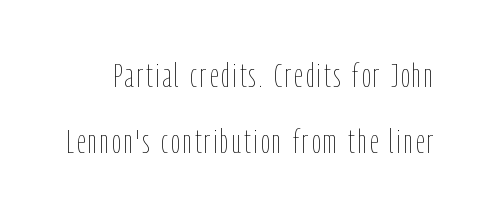
Heft: none added — not bold. Vertical spacing — loose. Upright lettering throughout. Nobody drew a line under any word here. Think of a printed novel: that variable character pitch is what you see here.
